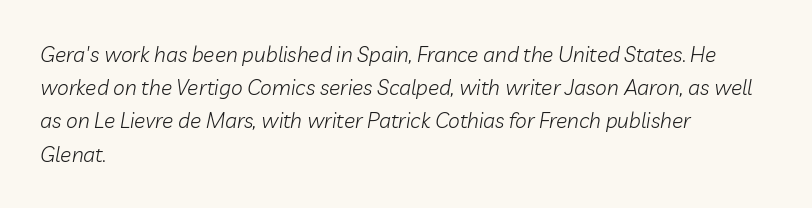
The typography opts for an oblique posture over an upright one. A light-to-regular cut is what we see here. A classic flush-left, rag-right setting is used for this passage. Glyph-to-glyph distance matches everyday printed text. The rows are spaced the way most documents space them. Letters rest on an invisible, unmarked baseline.
